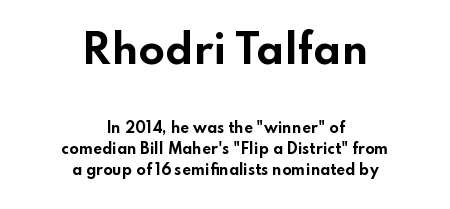
The image shows 39 px bold, wide sans-serif type, upright; set centered, normal line spacing (1.5x), normal letter spacing, not underlined; the first (top) block is 2.79x larger; low stroke contrast and a small x-height.
